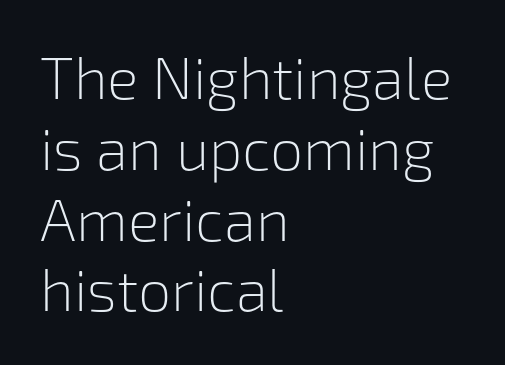
The passage shown is typed in a proportional face where columns would drift. The face used here is a sans, in the tradition of grotesques and geometrics. These lines were composed using upright roman letters. Alignment: flush left. No chunkiness to these letters — they're not bold.
